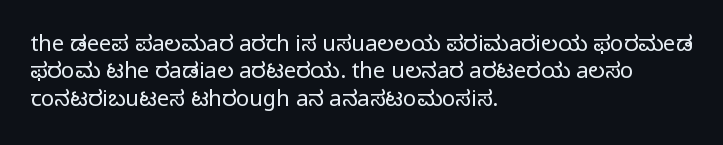
The image shows 22 px text type, upright; set left-aligned, line spacing 1.24x, normal letter spacing, not underlined.
